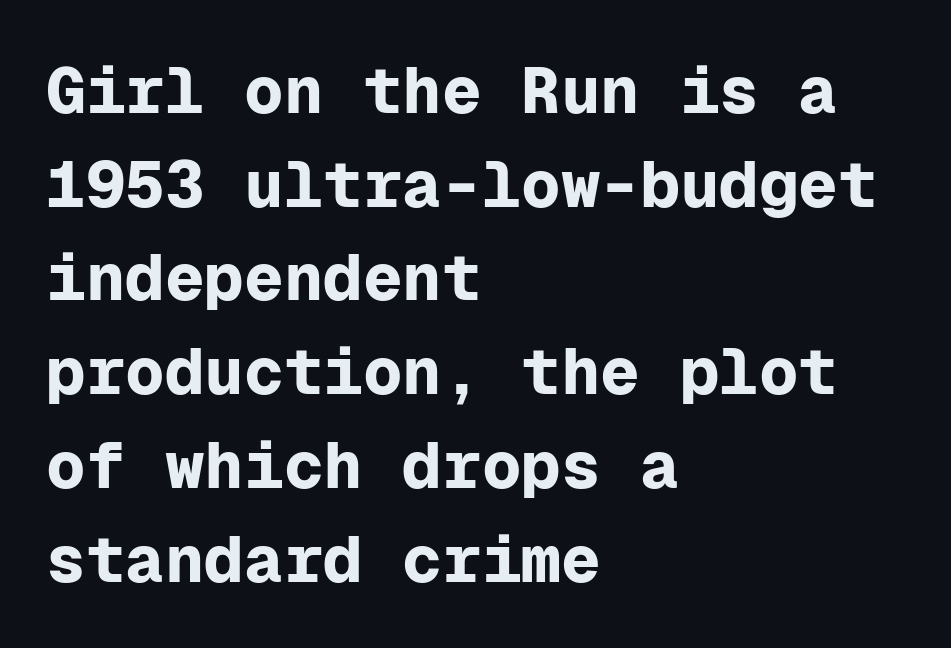
Here the designer chose a console-style face with uniform glyph widths. The gap between lines stays unmarked. Vertically, the passage feels balanced, rows spaced as you'd expect. The paragraph has a hard left edge and a soft right edge. The strokes are fattened all the way to bold.
